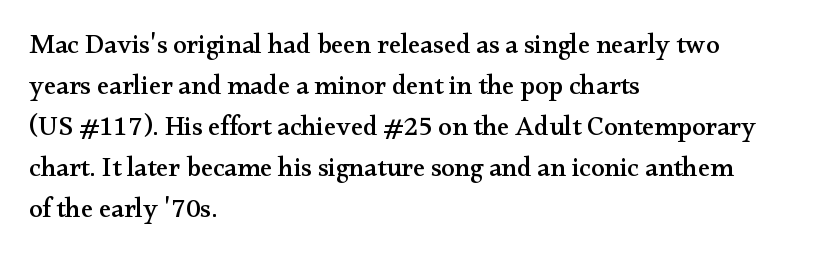
Q: Is the text italic (slanted)? A: No, it is upright.
Q: Is the text underlined? A: No.
Q: How is the paragraph aligned? A: Left-aligned.
Q: Is the spacing between letters normal or unusually wide? A: Normal.
Q: Is the spacing between lines tight, normal or loose? A: Normal.
